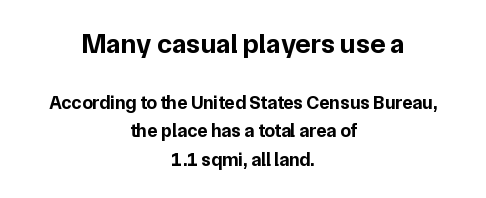
Q: Is the text bold? A: Yes.
Q: Is the text italic (slanted)? A: No, it is upright.
Q: Is the typeface a serif or a sans-serif typeface? A: Sans-serif.
Q: Is the text underlined? A: No.
Q: How is the paragraph aligned? A: Centered.
Q: Is the spacing between letters normal or unusually wide? A: Normal.
Q: Is the spacing between lines tight, normal or loose? A: Normal.
Q: Which block of text is set in a larger size, the first (top) or the second (bottom)? A: The first (top) one.
Q: Width (condensed, normal, or wide)? A: Normal.
Q: Stroke contrast? A: Low.
Q: x-height? A: Medium.
Q: Monospaced? A: No.
